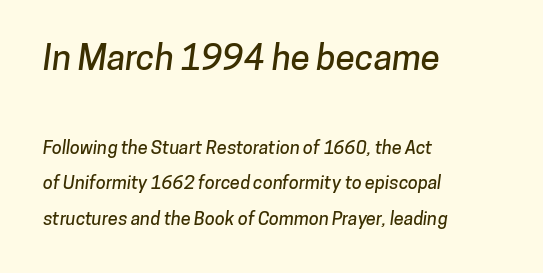
The image shows 35 px sans-serif type; set left-aligned, loose line spacing (1.97x), normal letter spacing, not underlined; the first (top) block is 1.94x larger; low stroke contrast and a medium x-height.
